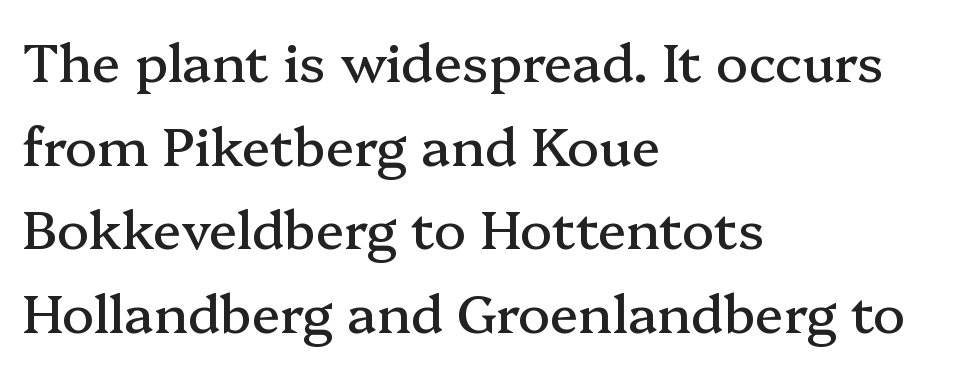
Type style note: has serifs. Does the copy run flush right? No — it runs flush left. You could not count columns in this text — the font is proportionally spaced. Students, observe: this is what conventionally led text looks like. Words appear dense and cohesive because spacing is normal.
